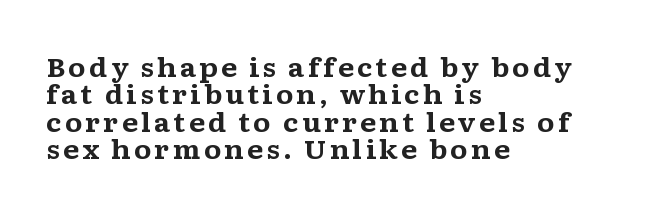
The image shows 26 px bold type, upright; set left-aligned, tight line spacing (1.05x), not underlined.
